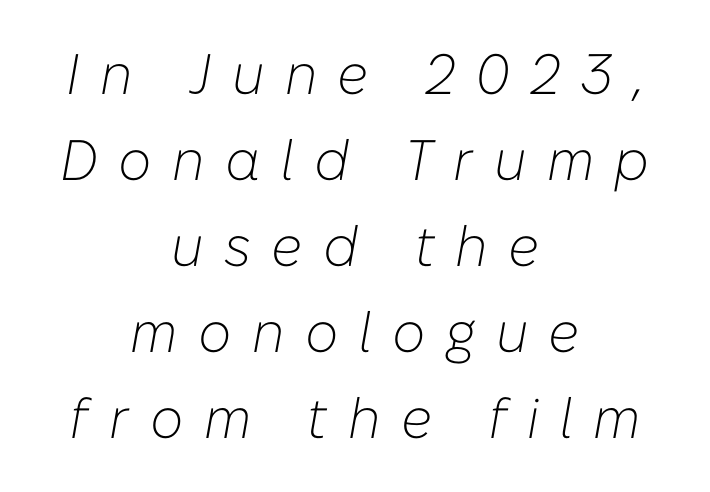
The rendering applies a slant to the glyphs. Here the designer chose a conventional face with non-uniform glyph widths. Substantial extra tracking has been applied to these lines. Every row of glyphs is offset so its center matches the block's center. The weight would be labelled regular, book, light, or lighter still. Students, observe: this is what conventionally led text looks like.
